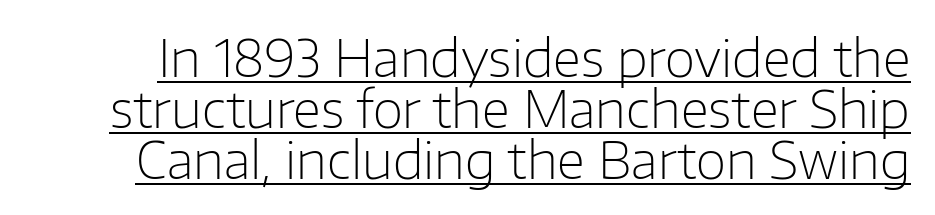
{"serif": "no", "italic": "no", "bold": "no", "weight": "light", "width": "normal", "stroke_contrast": "low", "x_height": "medium", "monospaced": "no", "underline": "yes", "line_spacing": "tight", "line_spacing_ratio": 1.02, "letter_spacing": "normal", "letter_spacing_em": 0.0, "glyph_px": 50}
